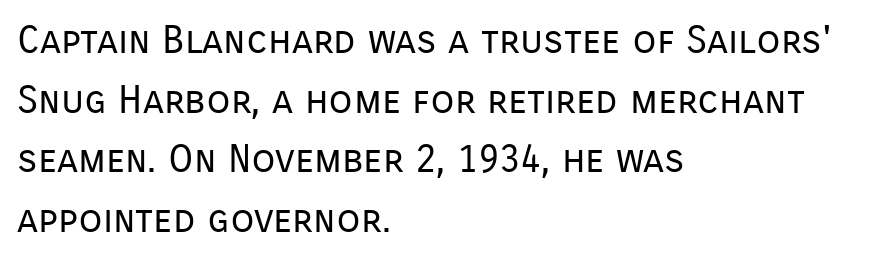
Note: no serifs on the glyphs. The rendering anchors every line to the left-hand side. Does the lettering tilt? It doesn't — this is upright. The horizontal fit of the characters is conventional and even. Letters have the restrained weight of plain body copy at most. The baseline area is clear.
